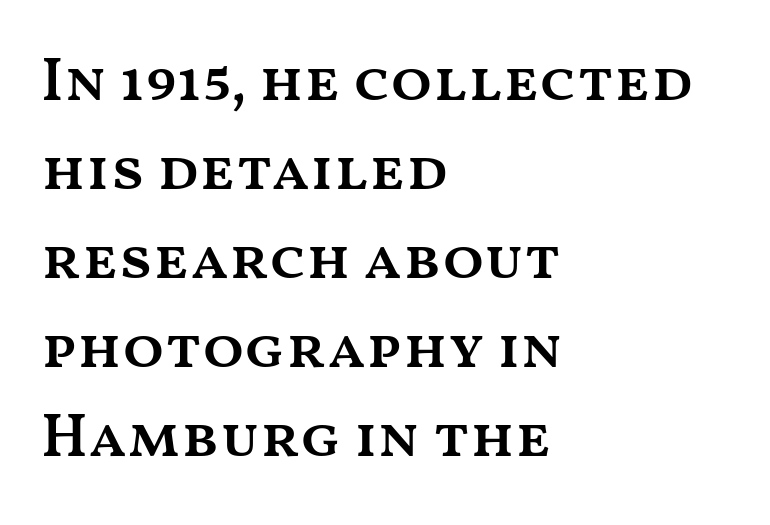
The words here are not underlined. The rendering anchors every line to the left-hand side. Reading down the column, the eye jumps a familiar distance to each next line. On the weight axis this lands at semibold, roughly 600.
